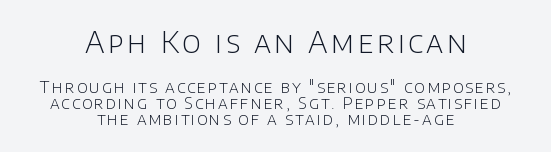
Summary of weight: not heavy and not bold. The lines in this sample share a center point and differ in where they start and stop. The glyphs are unaccompanied by any horizontal stroke below them. The passage shown is typed in a proportional face where columns would drift. Does the bottom block carry the larger type? No, the top block does. Is there much room between lines? No — they nearly touch.
